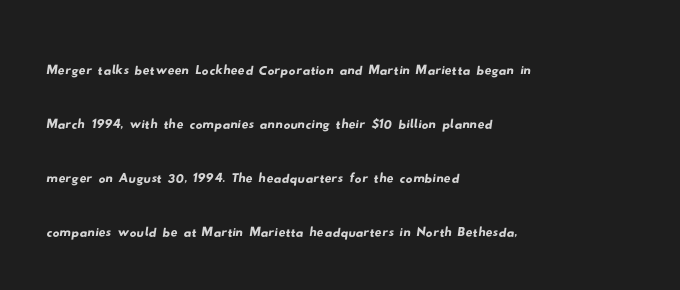
{"serif": "no", "width": "wide", "stroke_contrast": "low", "x_height": "small", "monospaced": "no", "underline": "no", "align": "left", "line_spacing": "normal", "line_spacing_ratio": 1.59, "letter_spacing": "normal", "letter_spacing_em": 0.0, "glyph_px": 34}
